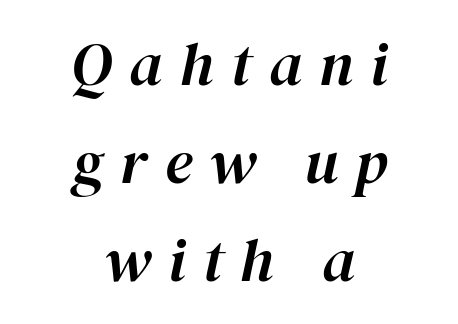
Q: Is the text italic (slanted)? A: Yes, it leans right by about 12 degrees.
Q: Is the text underlined? A: No.
Q: How is the paragraph aligned? A: Centered.
Q: Is the spacing between letters normal or unusually wide? A: Unusually wide.
Q: Is the spacing between lines tight, normal or loose? A: Normal.
Q: Width (condensed, normal, or wide)? A: Normal.
Q: Stroke contrast? A: High.
Q: x-height? A: Medium.
Q: Monospaced? A: No.
